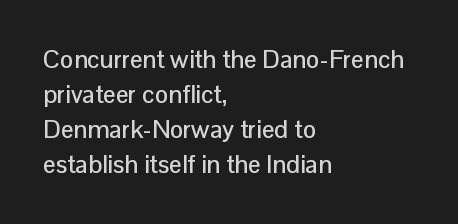
The image shows 25 px text type, upright; set left-aligned, normal line spacing (1.4x), normal letter spacing, not underlined.
